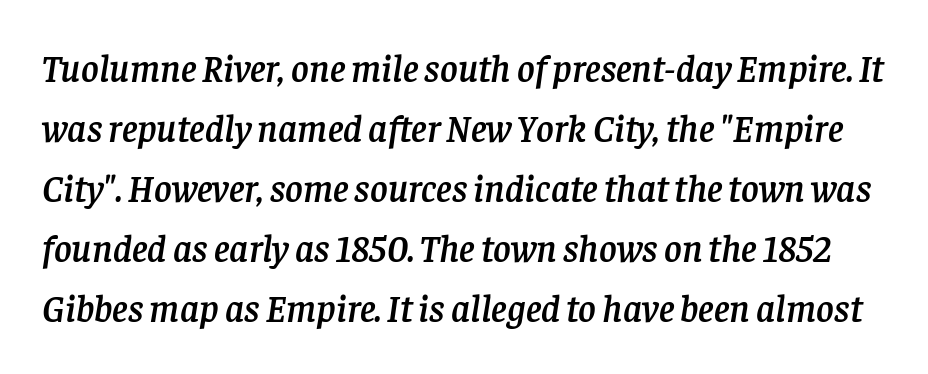
Q: Is the text italic (slanted)? A: Yes, it leans right by about 8 degrees.
Q: Is the typeface a serif or a sans-serif typeface? A: Serif.
Q: Is the text underlined? A: No.
Q: Is the spacing between letters normal or unusually wide? A: Normal.
Q: Is the spacing between lines tight, normal or loose? A: Normal.
Q: Width (condensed, normal, or wide)? A: Normal.
Q: Stroke contrast? A: Low.
Q: x-height? A: Large.
Q: Monospaced? A: No.
